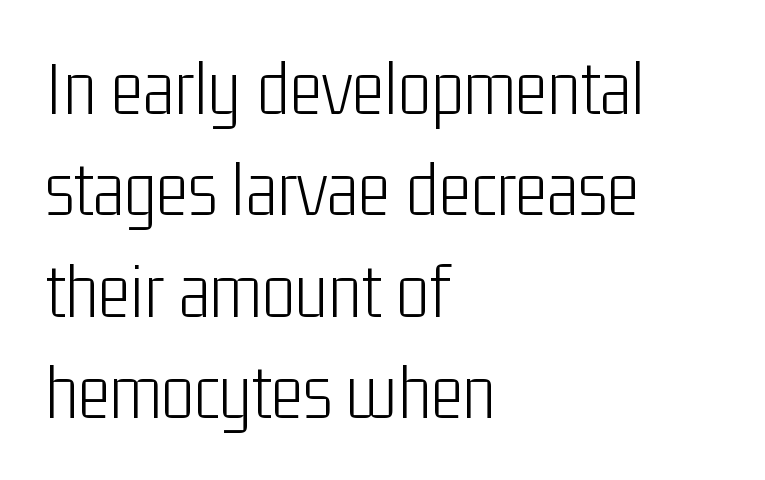
Q: Is the text bold? A: No.
Q: Is the text italic (slanted)? A: No, it is upright.
Q: Is the typeface a serif or a sans-serif typeface? A: Sans-serif.
Q: Is the text underlined? A: No.
Q: How is the paragraph aligned? A: Left-aligned.
Q: Is the spacing between letters normal or unusually wide? A: Normal.
Q: Is the spacing between lines tight, normal or loose? A: Normal.
Q: Width (condensed, normal, or wide)? A: Condensed.
Q: Stroke contrast? A: Low.
Q: x-height? A: Medium.
Q: Monospaced? A: No.
